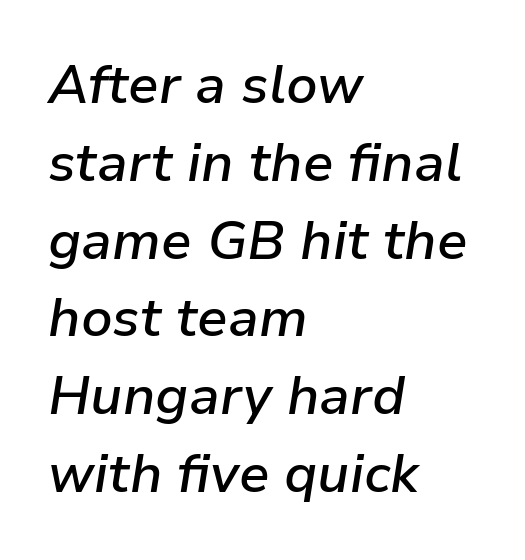
The image shows 54 px semibold type, italic (leaning right); set left-aligned, normal line spacing (1.44x), normal letter spacing, not underlined; low stroke contrast and a medium x-height.
